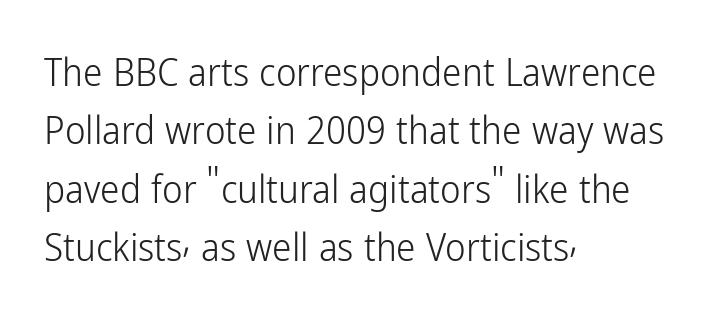
The image shows 39 px light, condensed sans-serif type, upright; set left-aligned, normal line spacing (1.5x), normal letter spacing, not underlined; low stroke contrast and a medium x-height.
